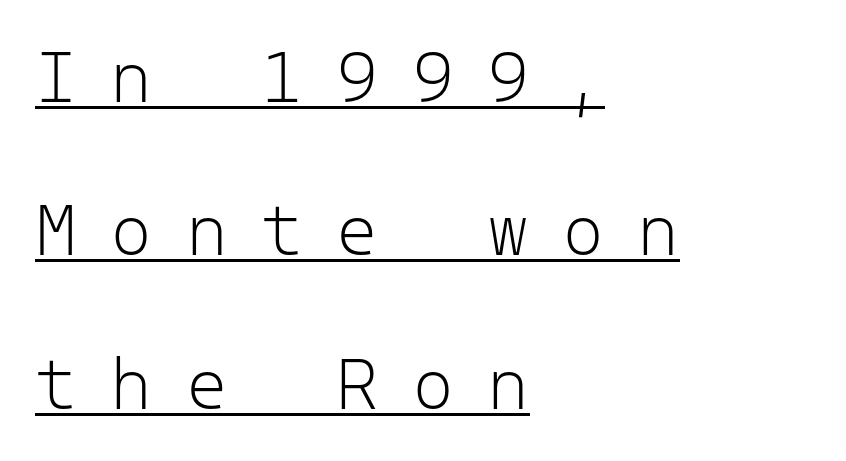
The image shows 72 px light sans-serif type, upright, monospaced; set left-aligned, loose line spacing (2.13x), unusually wide letter spacing (+0.46 em), underlined; low stroke contrast and a medium x-height.
